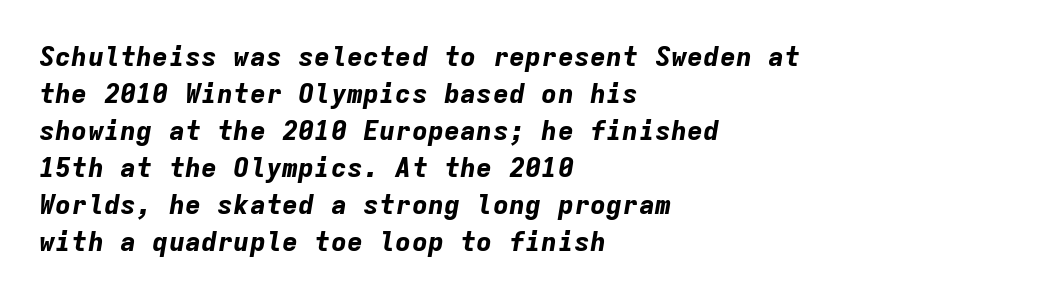
Q: Is the text bold? A: Yes.
Q: Is the text italic (slanted)? A: Yes, it leans right by about 9 degrees.
Q: Is the text underlined? A: No.
Q: How is the paragraph aligned? A: Left-aligned.
Q: Is the spacing between letters normal or unusually wide? A: Normal.
Q: Is the spacing between lines tight, normal or loose? A: Normal.
